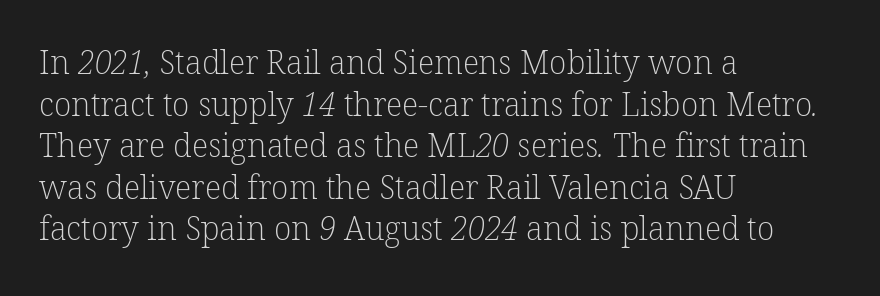
{"serif": "yes", "bold": "no", "weight": "light", "width": "normal", "stroke_contrast": "low", "x_height": "medium", "monospaced": "no", "underline": "no", "align": "left", "line_spacing": "normal", "line_spacing_ratio": 1.3, "letter_spacing": "normal", "letter_spacing_em": 0.0, "glyph_px": 32}
